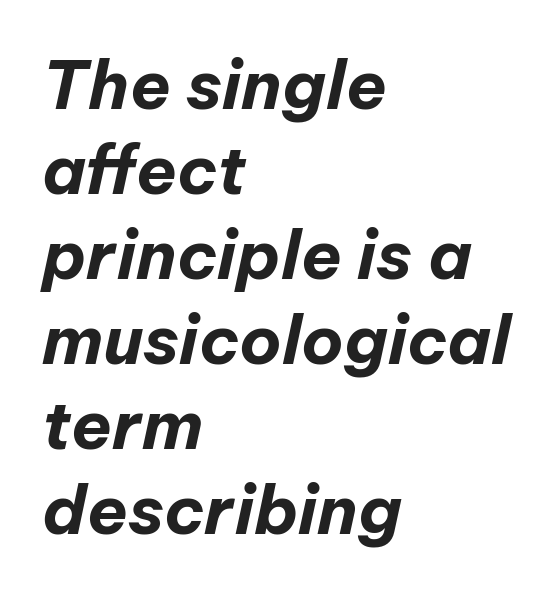
The image shows 67 px bold type, italic (leaning right); set left-aligned, normal line spacing (1.27x), normal letter spacing, not underlined; low stroke contrast and a medium x-height.
